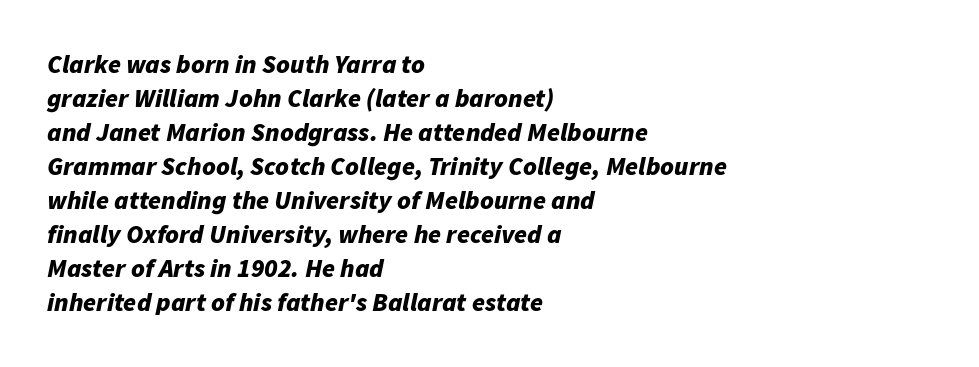
{"italic": "yes", "lean": "right", "slant_degrees": 11, "bold": "yes", "underline": "no", "align": "left", "line_spacing": "normal", "line_spacing_ratio": 1.31, "letter_spacing": "normal", "letter_spacing_em": 0.0, "glyph_px": 26}
